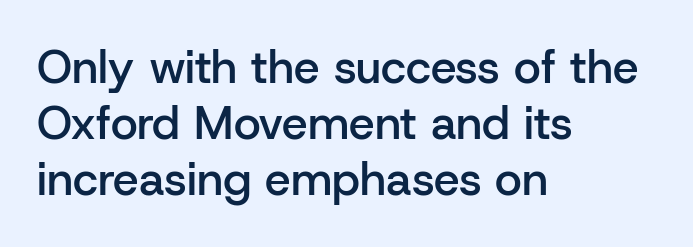
Every letter is mildly thick-stroked: semibold rather than bold. You could not count columns in this text — the font is proportionally spaced. Default kerning and tracking; the words read as compact shapes. Casual observation: everything's shoved over to the left. The gap between lines stays unmarked.
